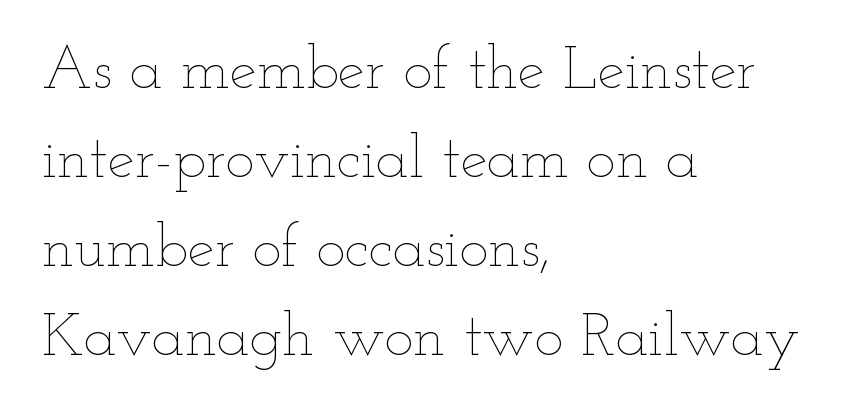
Q: Is the text bold? A: No.
Q: Is the text italic (slanted)? A: No, it is upright.
Q: Is the text underlined? A: No.
Q: How is the paragraph aligned? A: Left-aligned.
Q: Is the spacing between letters normal or unusually wide? A: Normal.
Q: Is the spacing between lines tight, normal or loose? A: Normal.
Q: Width (condensed, normal, or wide)? A: Wide.
Q: Stroke contrast? A: Low.
Q: x-height? A: Small.
Q: Monospaced? A: No.
